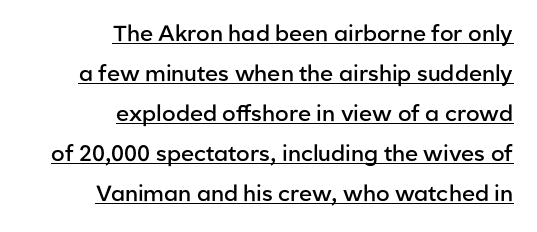
Compared with a flush-left layout, this one pins lines to the opposite, right side. Is there any slant? The stems are plumb. Notice how a bar underscores the lettering throughout. Notice the strokes are somewhat thickened but not fully heavy: this is a semibold. The face used here is rendered with its standard letterfit.
